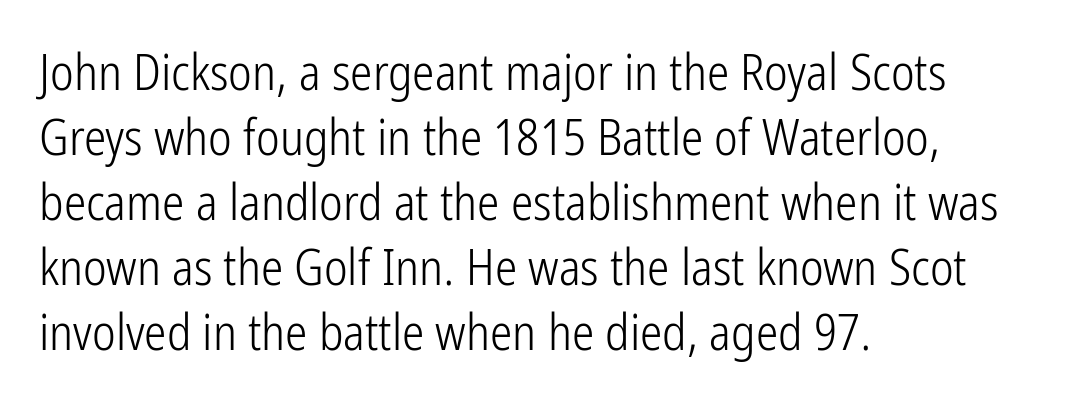
{"serif": "no", "italic": "no", "bold": "no", "weight": "light", "width": "condensed", "stroke_contrast": "low", "x_height": "medium", "monospaced": "no", "underline": "no", "align": "left", "line_spacing": "normal", "line_spacing_ratio": 1.3, "letter_spacing": "normal", "letter_spacing_em": 0.0, "glyph_px": 50}
